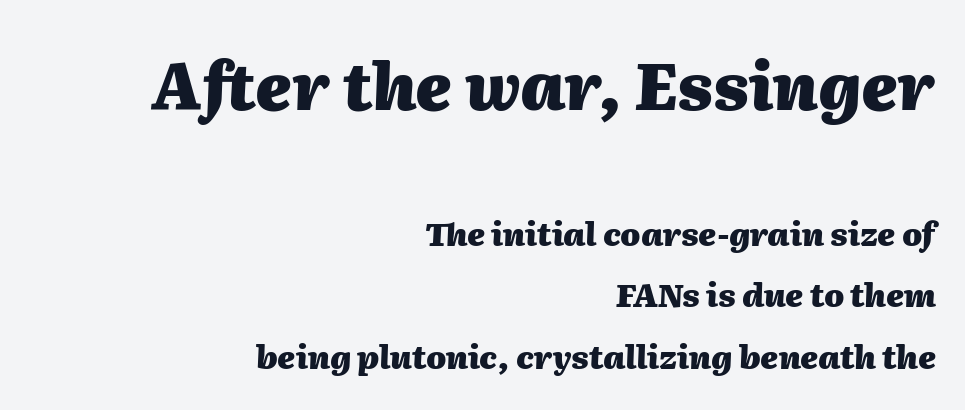
The rag falls on the left side of this text block. The upper block of text is set noticeably larger than the block beneath it. Letter spacing: default. Emphasis-style slanted type is in use. What's the leading like? Stretched, with rows far apart. Note the varied advance widths — an 'i' is clearly narrower than an 'm'.
